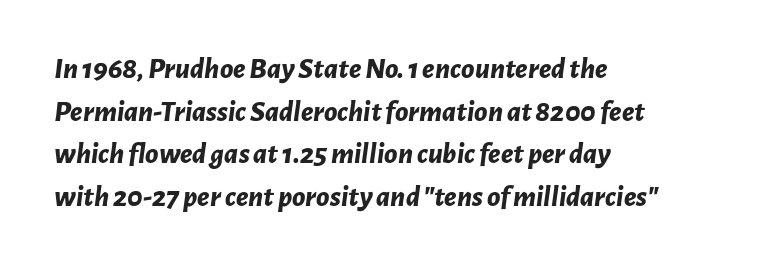
{"italic": "yes", "lean": "right", "slant_degrees": 7, "bold": "yes", "weight": "bold", "width": "normal", "stroke_contrast": "low", "x_height": "medium", "monospaced": "no", "underline": "no", "align": "left", "line_spacing": "normal", "line_spacing_ratio": 1.42, "letter_spacing": "normal", "letter_spacing_em": 0.0, "glyph_px": 30}
